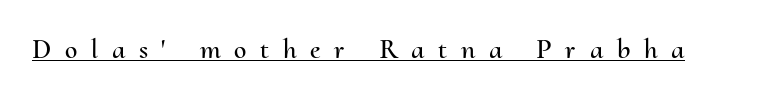
{"italic": "no", "width": "normal", "stroke_contrast": "medium", "x_height": "small", "monospaced": "no", "underline": "yes", "letter_spacing": "wide", "letter_spacing_em": 0.49, "glyph_px": 28}
